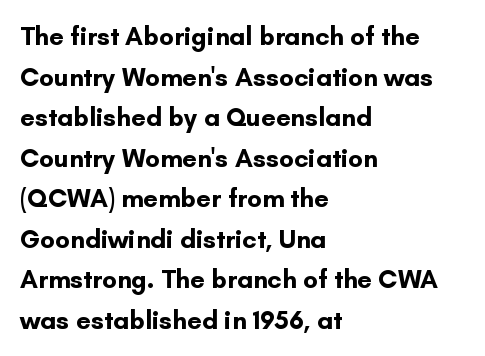
The image shows 26 px bold type, upright; set left-aligned, normal line spacing (1.56x), normal letter spacing, not underlined.
